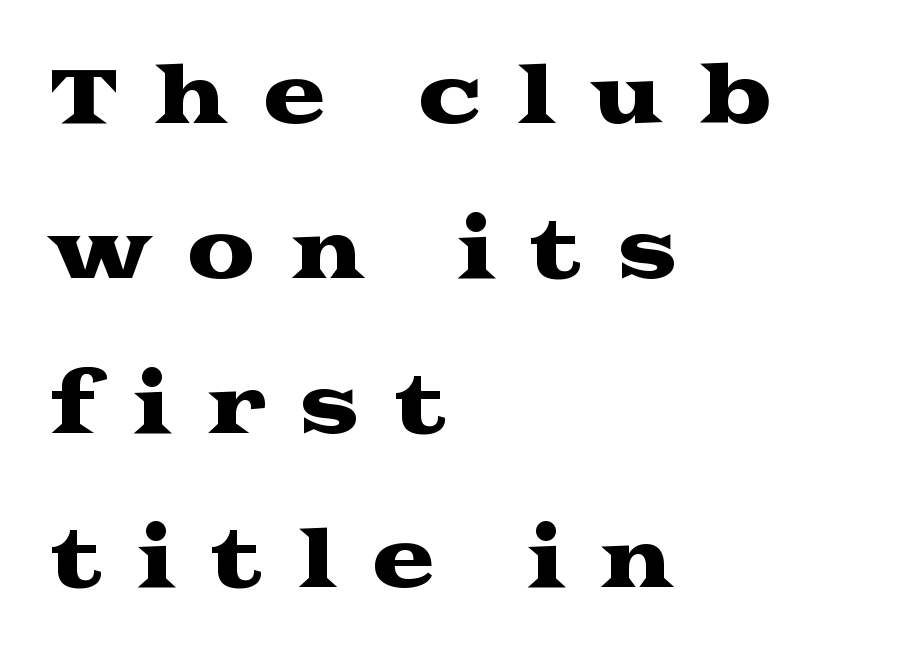
The image shows 77 px wide serif type, upright; set left-aligned, loose line spacing (2.01x), unusually wide letter spacing (+0.44 em), not underlined; medium stroke contrast and a medium x-height.
